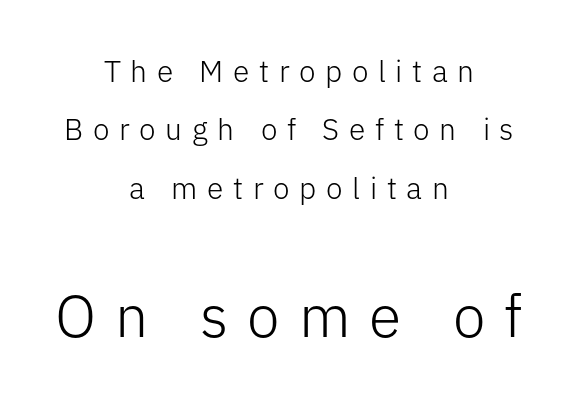
{"serif": "no", "italic": "no", "bold": "no", "weight": "light", "width": "normal", "stroke_contrast": "low", "x_height": "medium", "monospaced": "no", "underline": "no", "align": "center", "line_spacing": "loose", "line_spacing_ratio": 1.95, "letter_spacing": "wide", "letter_spacing_em": 0.32, "larger_block": "second", "size_ratio": 1.97, "glyph_px": 59}
